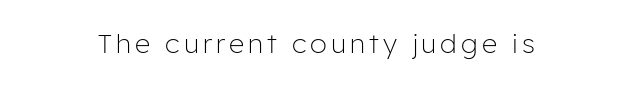
The space directly below the letters is spotless. The letters look calm and open, with moderate or lighter stems. Notice how the stems are strictly vertical — no italics here.
